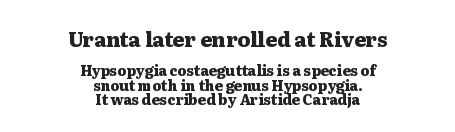
The image shows 20 px bold type, upright; set centered, tight line spacing (1.02x), normal letter spacing, not underlined; the first (top) block is 1.43x larger.
